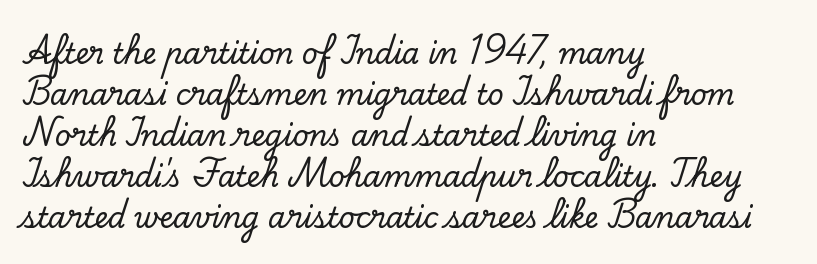
The image shows 28 px serif type; set left-aligned, normal line spacing (1.46x), normal letter spacing, not underlined; low stroke contrast and a small x-height.
